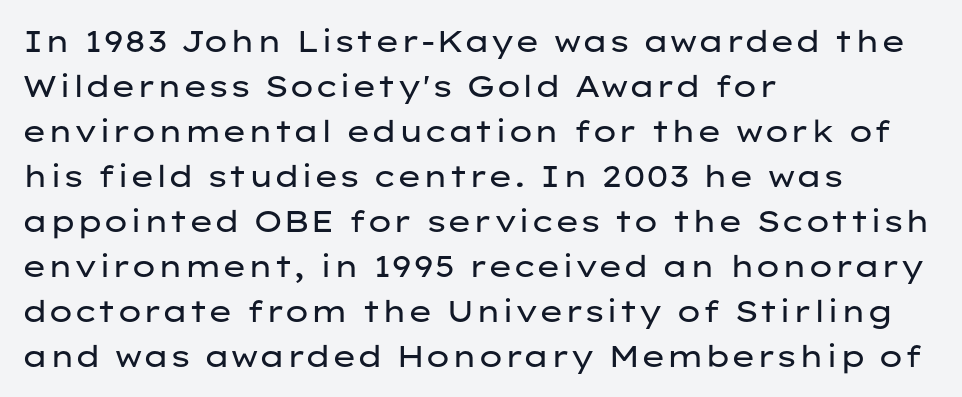
You could not count columns in this text — the font is proportionally spaced. Letters have the restrained weight of plain body copy at most. The setting favours the left margin, as ordinary paragraphs usually do. Examine the stroke ends and you'll find no serifs.
